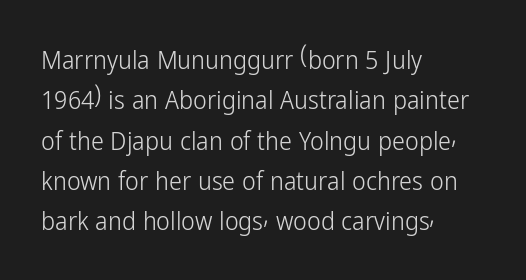
Check the space under the baseline: it is left empty. The type sits square on the baseline with zero lean. Line spacing here is normal. Casual observation: everything's shoved over to the left. Honestly, the letter spacing is just normal — you wouldn't notice it.
